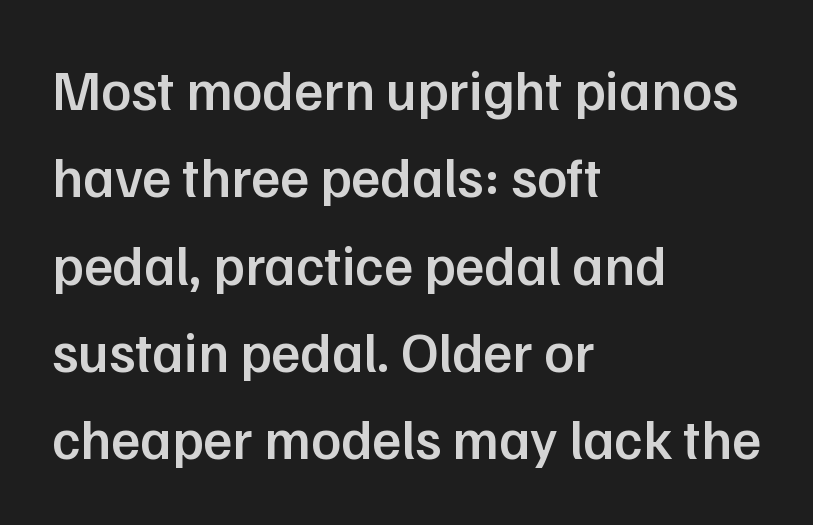
Q: Is the text bold? A: Semi-bold.
Q: Is the text italic (slanted)? A: No, it is upright.
Q: Is the typeface a serif or a sans-serif typeface? A: Sans-serif.
Q: Is the text underlined? A: No.
Q: How is the paragraph aligned? A: Left-aligned.
Q: Is the spacing between letters normal or unusually wide? A: Normal.
Q: Is the spacing between lines tight, normal or loose? A: Normal.
Q: Width (condensed, normal, or wide)? A: Normal.
Q: Stroke contrast? A: Low.
Q: x-height? A: Medium.
Q: Monospaced? A: No.
